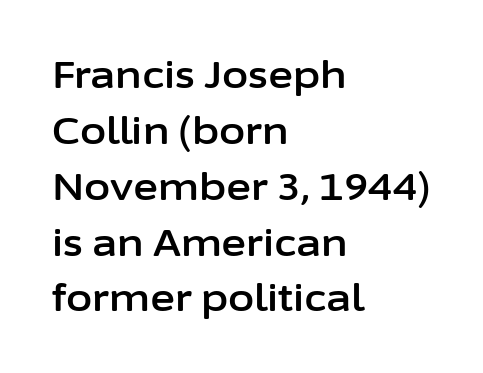
Q: Is the text italic (slanted)? A: No, it is upright.
Q: Is the typeface a serif or a sans-serif typeface? A: Sans-serif.
Q: Is the text underlined? A: No.
Q: How is the paragraph aligned? A: Left-aligned.
Q: Is the spacing between letters normal or unusually wide? A: Normal.
Q: Is the spacing between lines tight, normal or loose? A: Normal.
Q: Width (condensed, normal, or wide)? A: Normal.
Q: Stroke contrast? A: Low.
Q: x-height? A: Medium.
Q: Monospaced? A: No.
